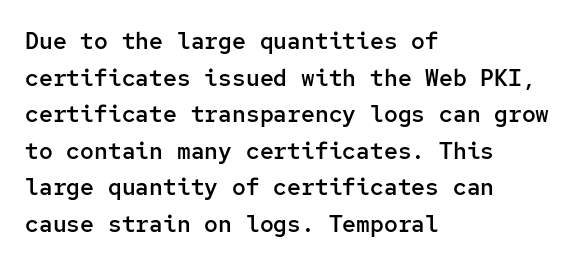
The image shows 23 px text type, upright; set left-aligned, normal line spacing (1.59x), normal letter spacing, not underlined.
